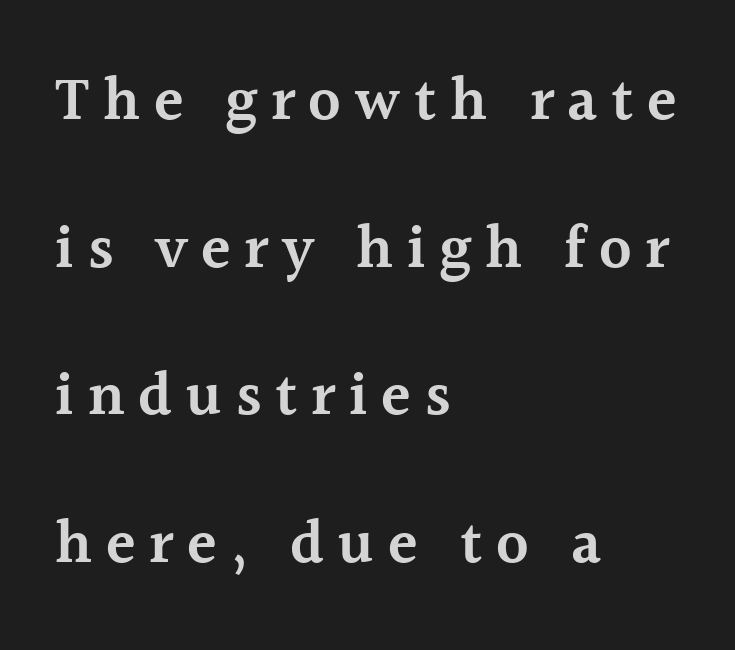
The image shows 61 px semibold serif type, upright; set left-aligned, loose line spacing (2.42x), unusually wide letter spacing (+0.22 em), not underlined; a medium x-height.
